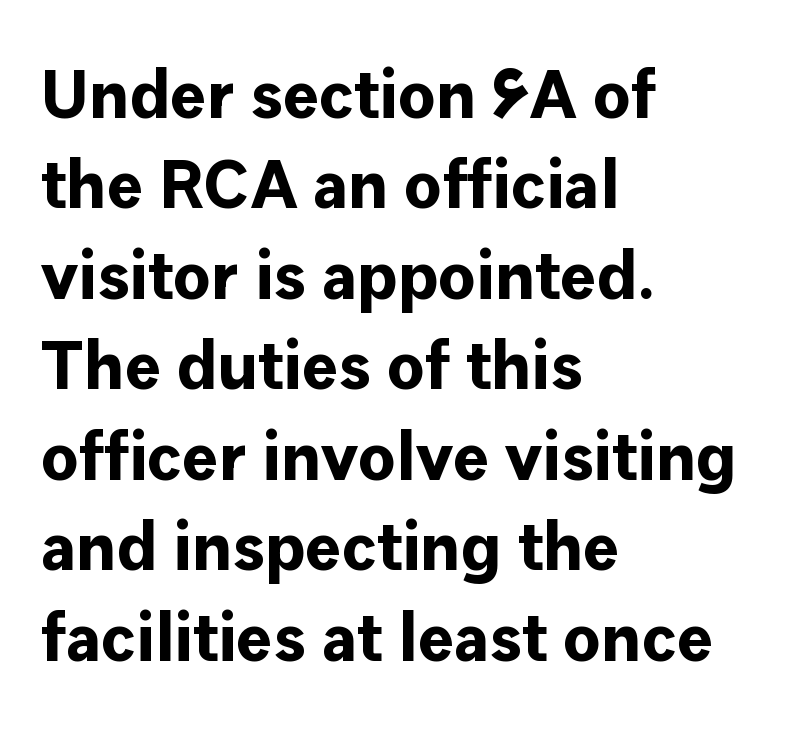
Q: Is the text bold? A: Yes.
Q: Is the text italic (slanted)? A: No, it is upright.
Q: Is the typeface a serif or a sans-serif typeface? A: Sans-serif.
Q: Is the text underlined? A: No.
Q: How is the paragraph aligned? A: Left-aligned.
Q: Is the spacing between letters normal or unusually wide? A: Normal.
Q: Is the spacing between lines tight, normal or loose? A: Normal.
Q: Width (condensed, normal, or wide)? A: Normal.
Q: Stroke contrast? A: Low.
Q: x-height? A: Medium.
Q: Monospaced? A: No.
